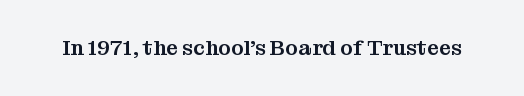
{"italic": "no", "underline": "no", "letter_spacing": "normal", "letter_spacing_em": 0.0, "glyph_px": 21}
